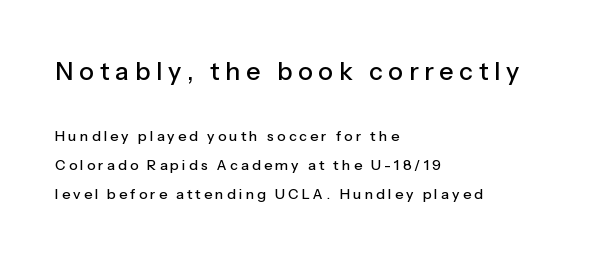
{"italic": "no", "underline": "no", "align": "left", "line_spacing": "loose", "line_spacing_ratio": 2.07, "letter_spacing": "wide", "letter_spacing_em": 0.23, "larger_block": "first", "size_ratio": 1.79, "glyph_px": 25}
